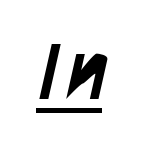
Classification — sans serif. This sample carries an underscore along the baseline area. Do the characters align in a grid? No, the font is proportional.
